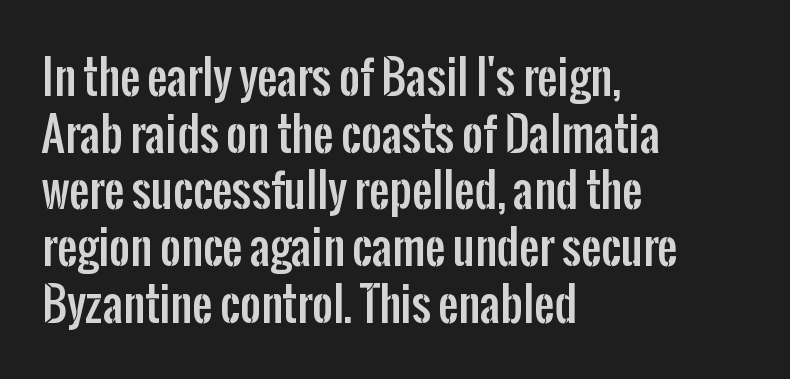
Q: Is the text italic (slanted)? A: No, it is upright.
Q: Is the typeface a serif or a sans-serif typeface? A: Sans-serif.
Q: Is the text underlined? A: No.
Q: How is the paragraph aligned? A: Left-aligned.
Q: Is the spacing between letters normal or unusually wide? A: Normal.
Q: Is the spacing between lines tight, normal or loose? A: Normal.
Q: Width (condensed, normal, or wide)? A: Condensed.
Q: Stroke contrast? A: Low.
Q: x-height? A: Medium.
Q: Monospaced? A: No.
